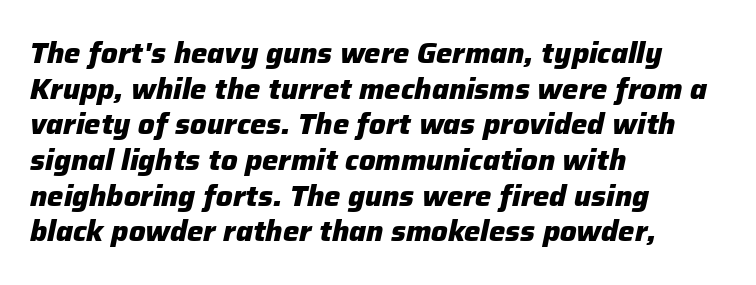
{"italic": "yes", "lean": "right", "slant_degrees": 12, "bold": "yes", "weight": "heavy", "width": "normal", "stroke_contrast": "low", "x_height": "medium", "monospaced": "no", "underline": "no", "align": "left", "line_spacing_ratio": 1.23, "letter_spacing": "normal", "letter_spacing_em": 0.0, "glyph_px": 29}
